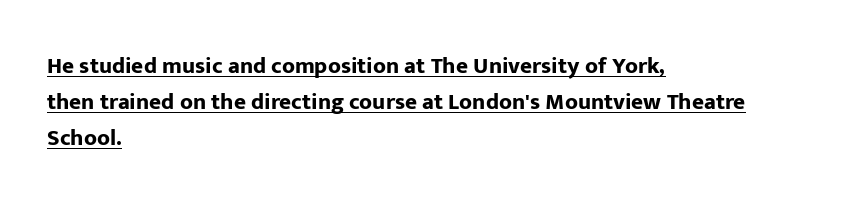
{"italic": "no", "bold": "yes", "underline": "yes", "align": "left", "line_spacing": "normal", "line_spacing_ratio": 1.56, "letter_spacing": "normal", "letter_spacing_em": 0.0, "glyph_px": 23}
